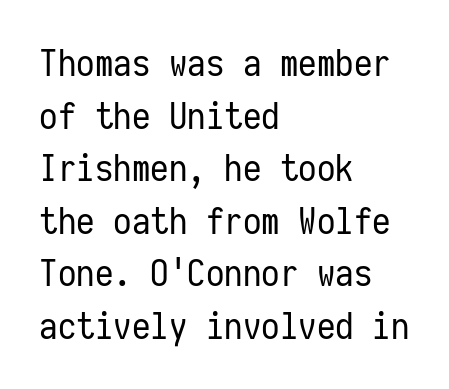
Q: Is the text bold? A: No.
Q: Is the text italic (slanted)? A: No, it is upright.
Q: Is the typeface a serif or a sans-serif typeface? A: Sans-serif.
Q: Is the text underlined? A: No.
Q: How is the paragraph aligned? A: Left-aligned.
Q: Is the spacing between letters normal or unusually wide? A: Normal.
Q: Is the spacing between lines tight, normal or loose? A: Normal.
Q: Width (condensed, normal, or wide)? A: Condensed.
Q: Stroke contrast? A: Low.
Q: x-height? A: Medium.
Q: Monospaced? A: Yes.
